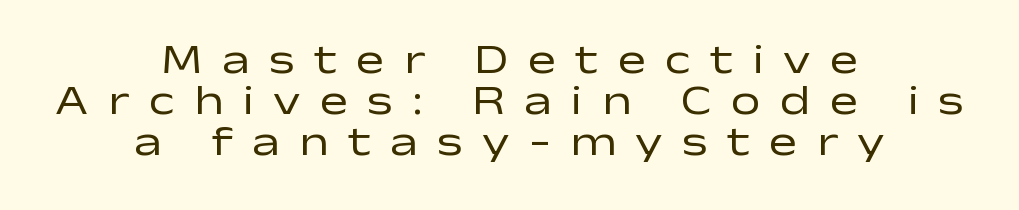
The passage shown has open, widely tracked lettering throughout. The rag falls on both sides of this text block equally. Does the leading feel generous? Not at all — it's pinched. Caption: face not bold, strokes unweighted.
